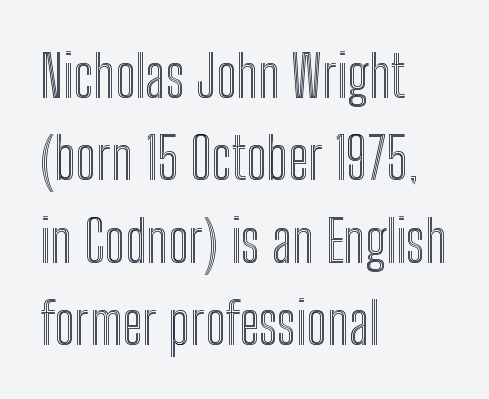
Does the lettering tilt? It doesn't — this is upright. The letterforms sit shoulder to shoulder at normal distance. Line starts are locked; line ends wander. The letters advance in unequal steps, a hallmark of proportional type. A typesetter would call this leading conventional body-copy spacing. Only glyphs here, with clear space below each row.
